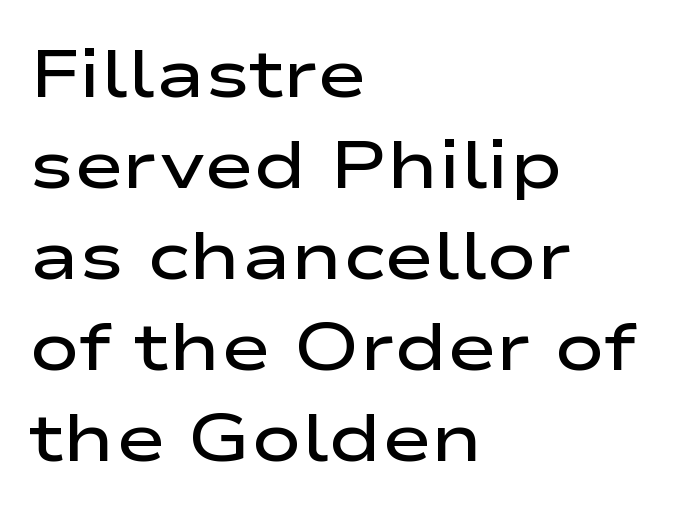
You could not count columns in this text — the font is proportionally spaced. Line starts are locked; line ends wander. Nobody drew a line under any word here. This block has exactly the height ordinary leading produces. These lines are composed in type without serifs. Does extra space separate the letters? No, they use regular spacing.
